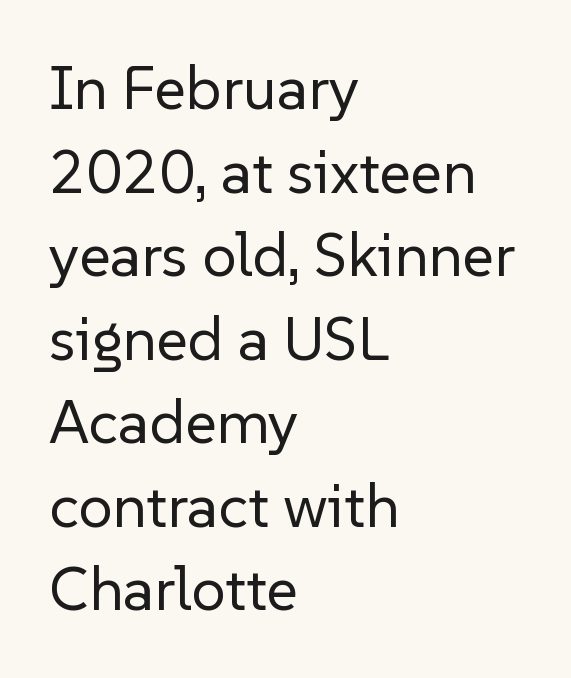
{"serif": "no", "italic": "no", "bold": "no", "weight": "regular", "width": "normal", "stroke_contrast": "low", "x_height": "medium", "monospaced": "no", "underline": "no", "align": "left", "line_spacing": "normal", "line_spacing_ratio": 1.37, "letter_spacing": "normal", "letter_spacing_em": 0.0, "glyph_px": 61}
